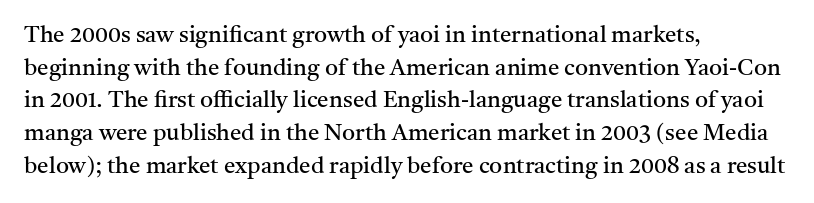
Q: Is the text bold? A: No.
Q: Is the text italic (slanted)? A: No, it is upright.
Q: Is the text underlined? A: No.
Q: How is the paragraph aligned? A: Left-aligned.
Q: Is the spacing between letters normal or unusually wide? A: Normal.
Q: Is the spacing between lines tight, normal or loose? A: Normal.
